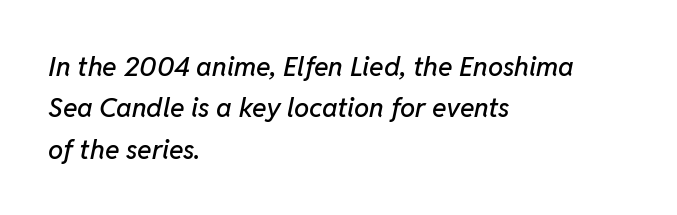
{"italic": "yes", "lean": "right", "slant_degrees": 11, "underline": "no", "align": "left", "line_spacing": "normal", "line_spacing_ratio": 1.53, "letter_spacing": "normal", "letter_spacing_em": 0.0, "glyph_px": 27}
